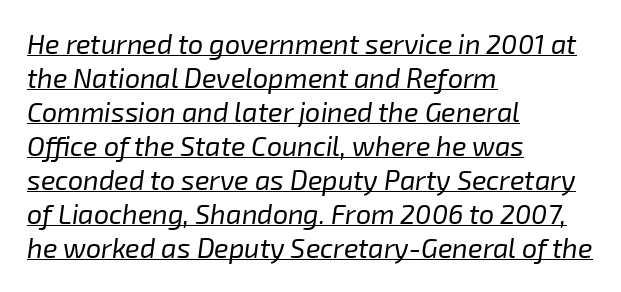
{"italic": "yes", "lean": "right", "slant_degrees": 8, "bold": "no", "underline": "yes", "align": "left", "line_spacing": "normal", "line_spacing_ratio": 1.26, "letter_spacing": "normal", "letter_spacing_em": 0.0, "glyph_px": 27}
